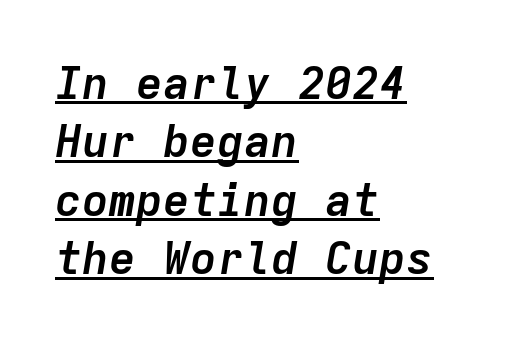
{"italic": "yes", "lean": "right", "slant_degrees": 9, "bold": "yes", "weight": "semibold", "width": "normal", "stroke_contrast": "low", "x_height": "medium", "monospaced": "yes", "underline": "yes", "align": "left", "line_spacing": "normal", "line_spacing_ratio": 1.3, "letter_spacing": "normal", "letter_spacing_em": 0.0, "glyph_px": 45}
